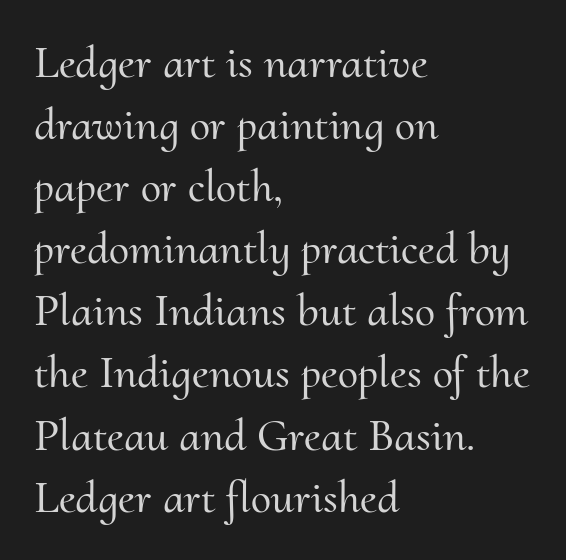
Q: Is the text italic (slanted)? A: No, it is upright.
Q: Is the typeface a serif or a sans-serif typeface? A: Serif.
Q: Is the text underlined? A: No.
Q: How is the paragraph aligned? A: Left-aligned.
Q: Is the spacing between letters normal or unusually wide? A: Normal.
Q: Is the spacing between lines tight, normal or loose? A: Normal.
Q: Width (condensed, normal, or wide)? A: Normal.
Q: Stroke contrast? A: Medium.
Q: x-height? A: Small.
Q: Monospaced? A: No.
